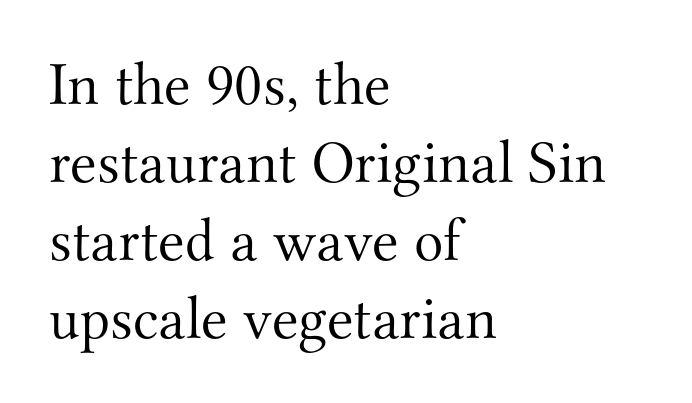
{"serif": "yes", "italic": "no", "bold": "no", "weight": "light", "width": "normal", "stroke_contrast": "medium", "x_height": "small", "monospaced": "no", "underline": "no", "align": "left", "line_spacing": "normal", "line_spacing_ratio": 1.28, "letter_spacing": "normal", "letter_spacing_em": 0.0, "glyph_px": 61}
